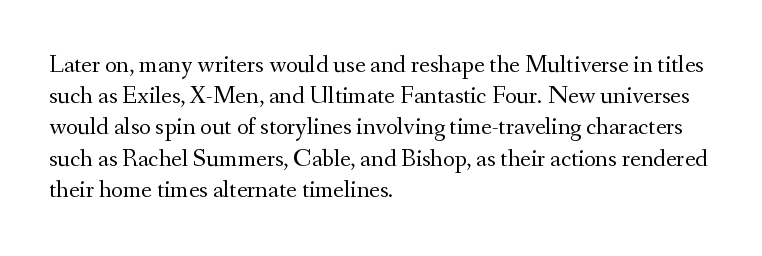
Q: Is the text bold? A: No.
Q: Is the text italic (slanted)? A: No, it is upright.
Q: Is the text underlined? A: No.
Q: How is the paragraph aligned? A: Left-aligned.
Q: Is the spacing between letters normal or unusually wide? A: Normal.
Q: Is the spacing between lines tight, normal or loose? A: Normal.
